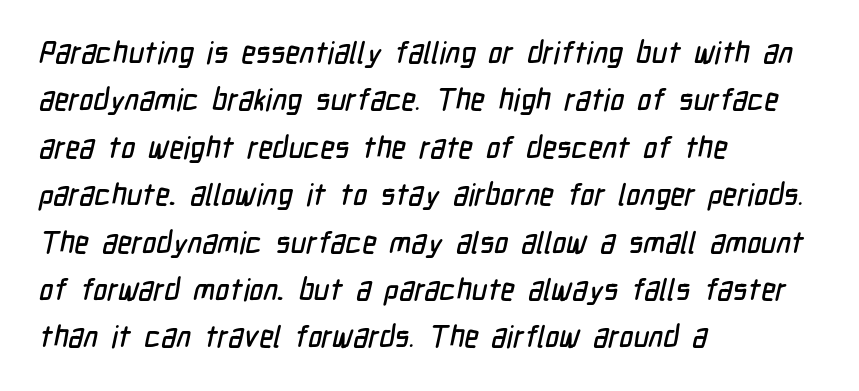
Q: Is the typeface a serif or a sans-serif typeface? A: Sans-serif.
Q: Is the text underlined? A: No.
Q: How is the paragraph aligned? A: Left-aligned.
Q: Is the spacing between letters normal or unusually wide? A: Normal.
Q: Is the spacing between lines tight, normal or loose? A: Normal.
Q: Width (condensed, normal, or wide)? A: Condensed.
Q: Stroke contrast? A: Low.
Q: x-height? A: Medium.
Q: Monospaced? A: No.
